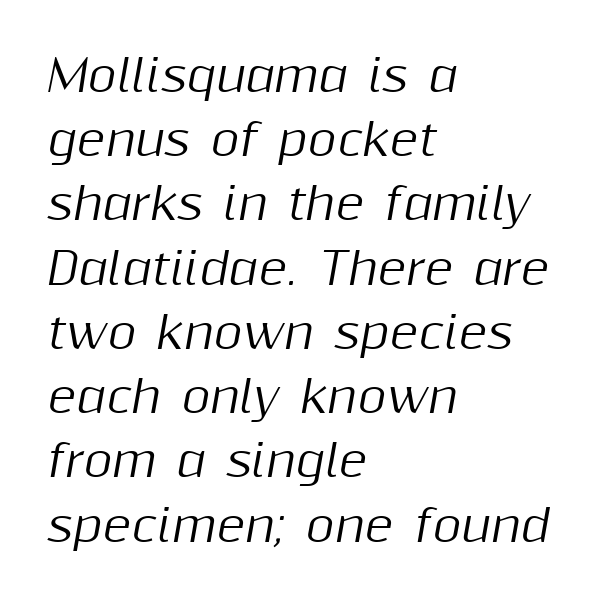
Q: Is the text italic (slanted)? A: Yes, it leans right by about 10 degrees.
Q: Is the text underlined? A: No.
Q: How is the paragraph aligned? A: Left-aligned.
Q: Is the spacing between letters normal or unusually wide? A: Normal.
Q: Is the spacing between lines tight, normal or loose? A: Normal.
Q: Width (condensed, normal, or wide)? A: Normal.
Q: Stroke contrast? A: Medium.
Q: x-height? A: Medium.
Q: Monospaced? A: No.
